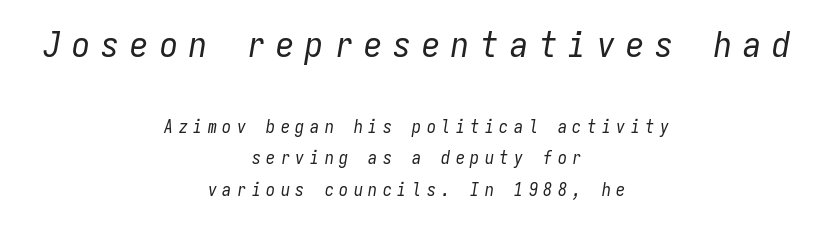
{"italic": "yes", "lean": "right", "slant_degrees": 9, "bold": "no", "weight": "regular", "width": "condensed", "stroke_contrast": "low", "x_height": "medium", "monospaced": "yes", "underline": "no", "align": "center", "line_spacing_ratio": 1.77, "letter_spacing": "wide", "letter_spacing_em": 0.31, "larger_block": "first", "size_ratio": 2.0, "glyph_px": 36}
